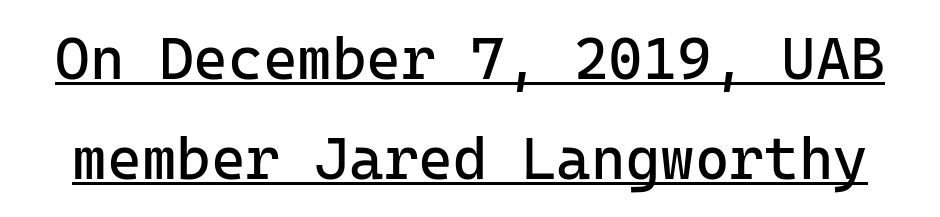
Does a line run under the words? Yes, clearly. The face looks like a standard text weight, possibly lighter. The gaps between neighbouring characters are ordinary and unremarkable. The letters stand straight up with perfectly vertical stems. Interline gaps are of average width in this sample.
